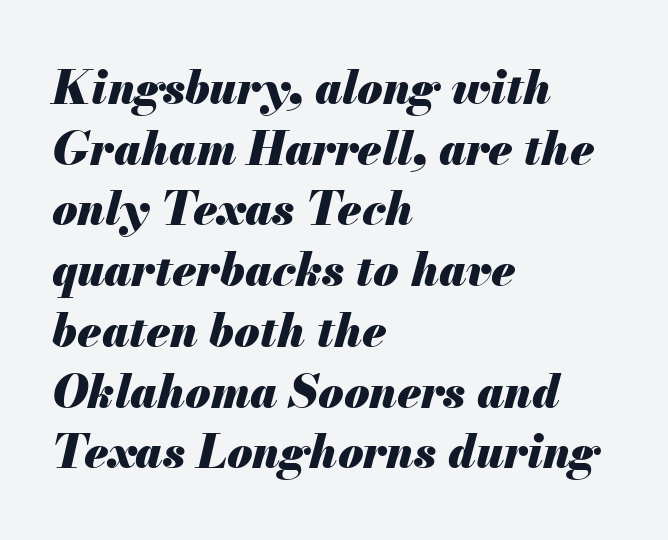
Q: Is the text bold? A: Yes.
Q: Is the text italic (slanted)? A: Yes, it leans right by about 13 degrees.
Q: Is the text underlined? A: No.
Q: How is the paragraph aligned? A: Left-aligned.
Q: Is the spacing between letters normal or unusually wide? A: Normal.
Q: Is the spacing between lines tight, normal or loose? A: Normal.
Q: Width (condensed, normal, or wide)? A: Normal.
Q: Stroke contrast? A: Medium.
Q: x-height? A: Small.
Q: Monospaced? A: No.
